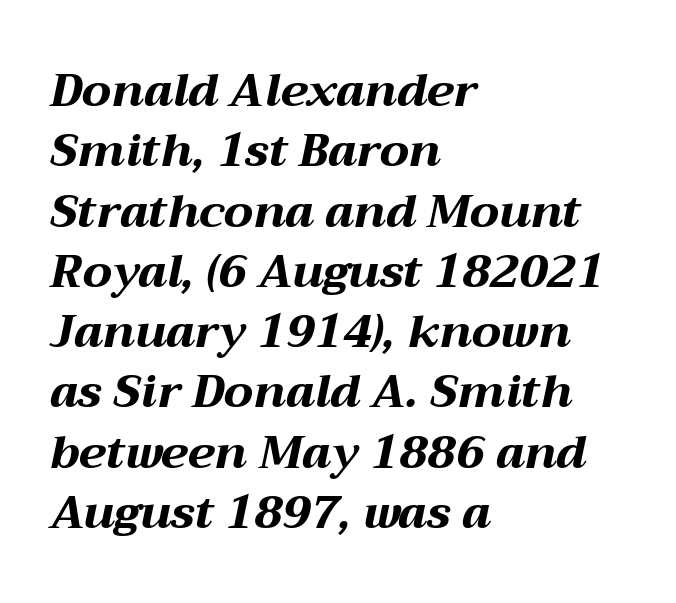
Q: Is the text bold? A: Yes.
Q: Is the text italic (slanted)? A: Yes, it leans right by about 12 degrees.
Q: Is the text underlined? A: No.
Q: How is the paragraph aligned? A: Left-aligned.
Q: Is the spacing between letters normal or unusually wide? A: Normal.
Q: Is the spacing between lines tight, normal or loose? A: Normal.
Q: Width (condensed, normal, or wide)? A: Wide.
Q: Stroke contrast? A: Medium.
Q: x-height? A: Medium.
Q: Monospaced? A: No.
